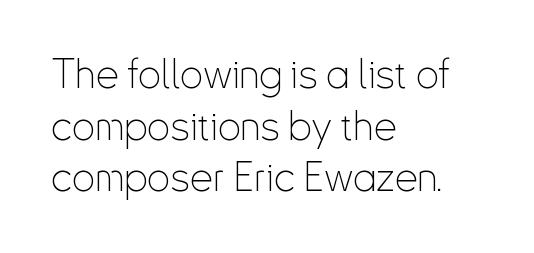
The image shows 41 px thin, condensed sans-serif type, upright; set left-aligned, normal line spacing (1.26x), normal letter spacing, not underlined; low stroke contrast and a small x-height.
